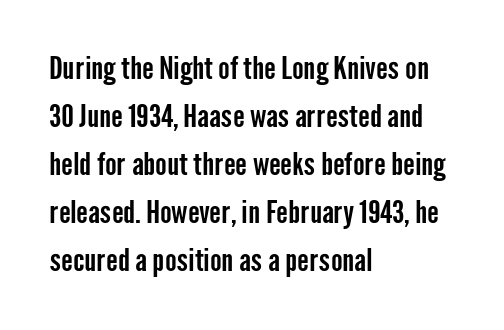
{"serif": "no", "italic": "no", "width": "condensed", "stroke_contrast": "low", "x_height": "medium", "monospaced": "no", "underline": "no", "align": "left", "line_spacing": "normal", "line_spacing_ratio": 1.55, "letter_spacing": "normal", "letter_spacing_em": 0.0, "glyph_px": 31}
